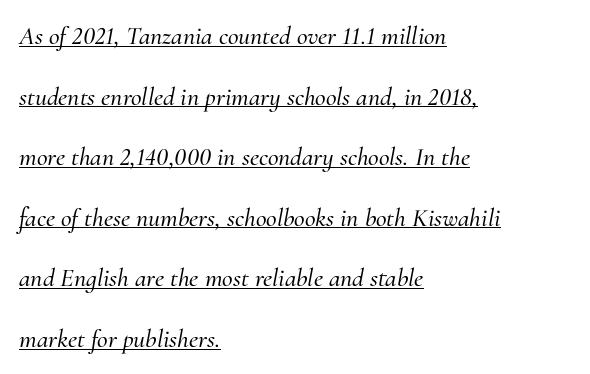
The image shows 26 px text type, italic (leaning right); set left-aligned, loose line spacing (2.33x), normal letter spacing, underlined.
